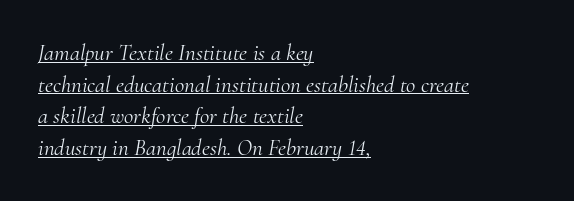
Q: Is the text bold? A: No.
Q: Is the text italic (slanted)? A: Yes, it leans right by about 10 degrees.
Q: Is the text underlined? A: Yes.
Q: How is the paragraph aligned? A: Left-aligned.
Q: Is the spacing between letters normal or unusually wide? A: Normal.
Q: Is the spacing between lines tight, normal or loose? A: Normal.
